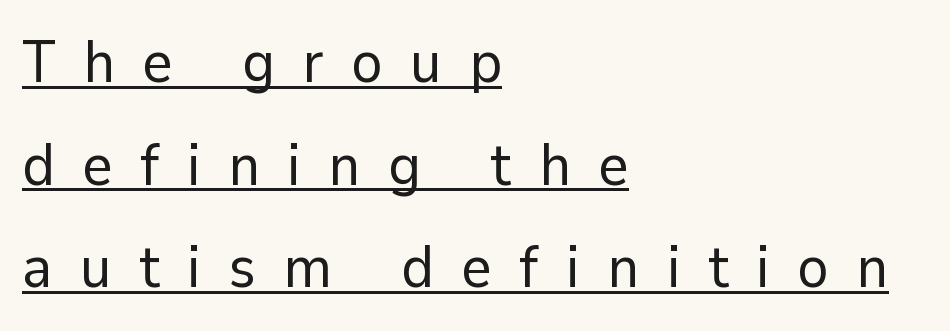
{"serif": "no", "italic": "no", "bold": "no", "weight": "regular", "width": "normal", "stroke_contrast": "low", "x_height": "medium", "monospaced": "no", "underline": "yes", "align": "left", "line_spacing_ratio": 1.74, "letter_spacing": "wide", "letter_spacing_em": 0.46, "glyph_px": 59}
